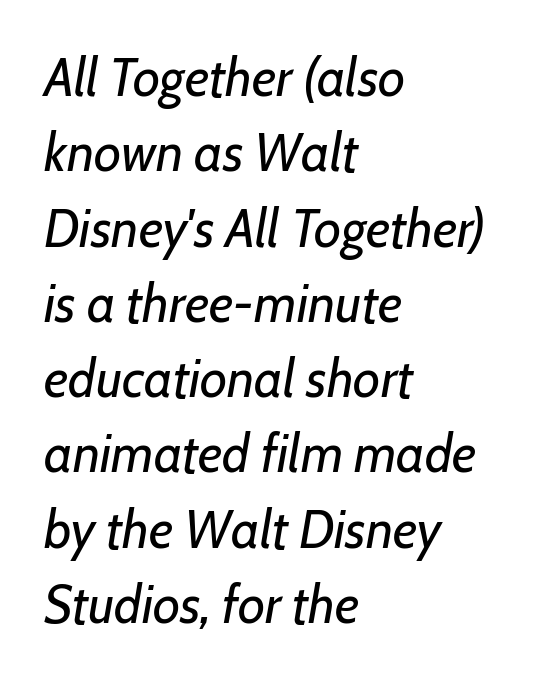
The image shows 53 px regular-weight type, italic (leaning right); set left-aligned, normal line spacing (1.42x), normal letter spacing, not underlined; low stroke contrast and a medium x-height.
